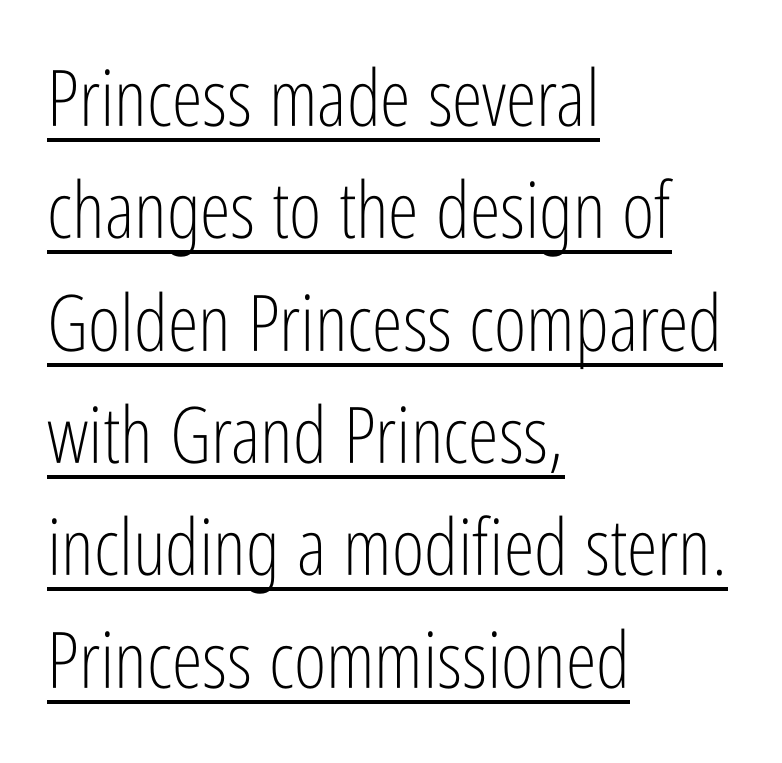
{"serif": "no", "italic": "no", "bold": "no", "weight": "light", "width": "condensed", "stroke_contrast": "low", "x_height": "medium", "monospaced": "no", "underline": "yes", "align": "left", "line_spacing": "normal", "line_spacing_ratio": 1.44, "letter_spacing": "normal", "letter_spacing_em": 0.0, "glyph_px": 78}
